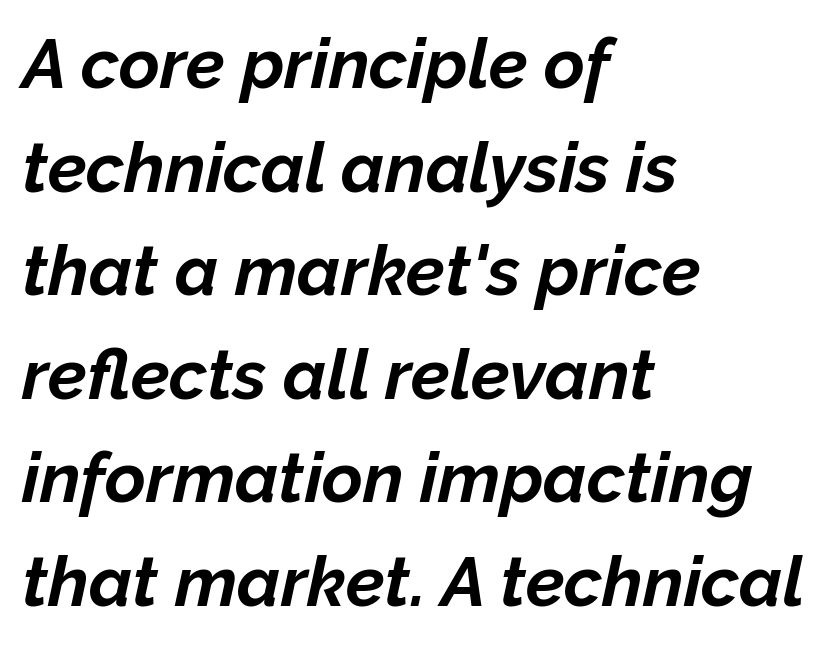
{"italic": "yes", "lean": "right", "slant_degrees": 12, "bold": "yes", "weight": "bold", "width": "normal", "stroke_contrast": "low", "x_height": "medium", "monospaced": "no", "underline": "no", "align": "left", "line_spacing": "normal", "line_spacing_ratio": 1.48, "letter_spacing": "normal", "letter_spacing_em": 0.0, "glyph_px": 70}
